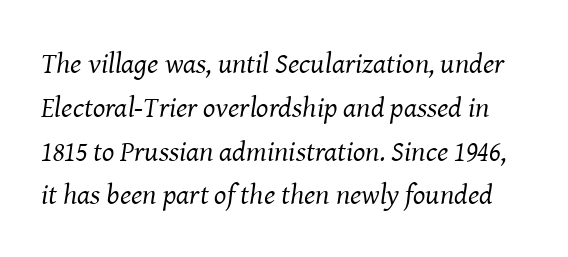
Q: Is the text bold? A: No.
Q: Is the text italic (slanted)? A: Yes, it leans right by about 8 degrees.
Q: Is the typeface a serif or a sans-serif typeface? A: Serif.
Q: Is the text underlined? A: No.
Q: Is the spacing between letters normal or unusually wide? A: Normal.
Q: Is the spacing between lines tight, normal or loose? A: Normal.
Q: Width (condensed, normal, or wide)? A: Normal.
Q: Stroke contrast? A: Medium.
Q: x-height? A: Medium.
Q: Monospaced? A: No.
